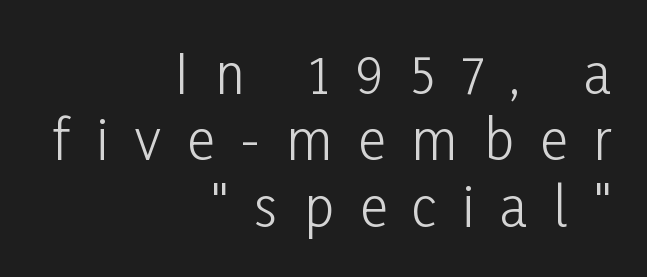
If you drew a ruler down the right edge, every line would touch it. These lines are rendered in a variable-pitch font. Each row of text sits above clean, open space. A typesetter would label this face a sans. Italic? Not at all — the glyphs are vertical.
